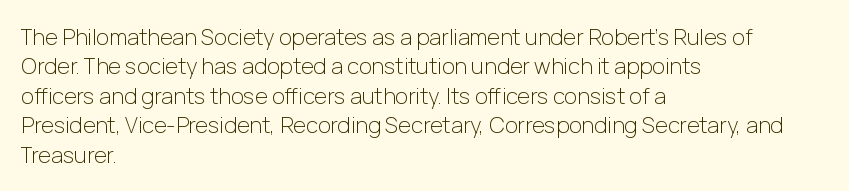
Bare-footed words on every line. Every stem runs plumb, perpendicular to the baseline. The typesetting does not lean heavy: it is not bold. Tracking value appears to be zero — textbook default spacing. The vertical gap from one line to the next is medium.
